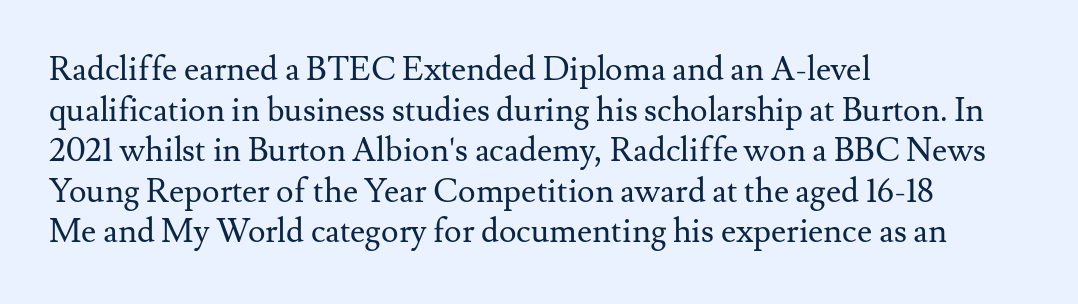
Q: Is the text bold? A: No.
Q: Is the text italic (slanted)? A: No, it is upright.
Q: Is the typeface a serif or a sans-serif typeface? A: Serif.
Q: Is the text underlined? A: No.
Q: How is the paragraph aligned? A: Left-aligned.
Q: Is the spacing between letters normal or unusually wide? A: Normal.
Q: Width (condensed, normal, or wide)? A: Normal.
Q: Stroke contrast? A: Medium.
Q: x-height? A: Small.
Q: Monospaced? A: No.
